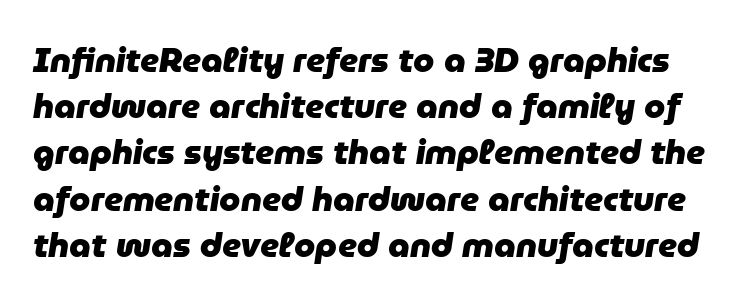
Line spacing here is normal. Is this a fixed-width face? No — the glyphs have proportional, varying widths. A clean baseline with only descenders dipping below it. Default kerning and tracking; the words read as compact shapes. The axis of the letterforms is tilted away from vertical.
